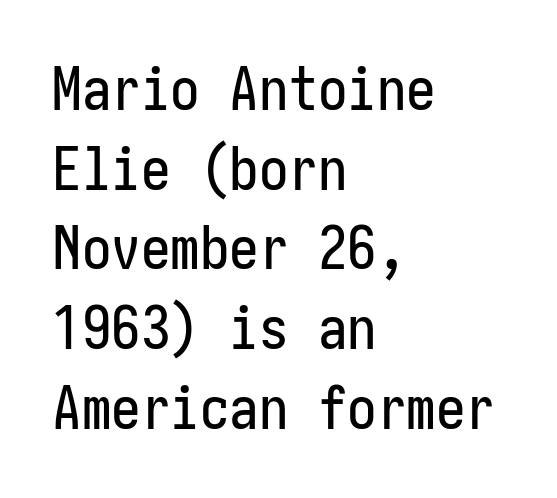
The image shows 59 px condensed sans-serif type, upright; set left-aligned, normal line spacing (1.35x), normal letter spacing, not underlined; low stroke contrast and a medium x-height.
